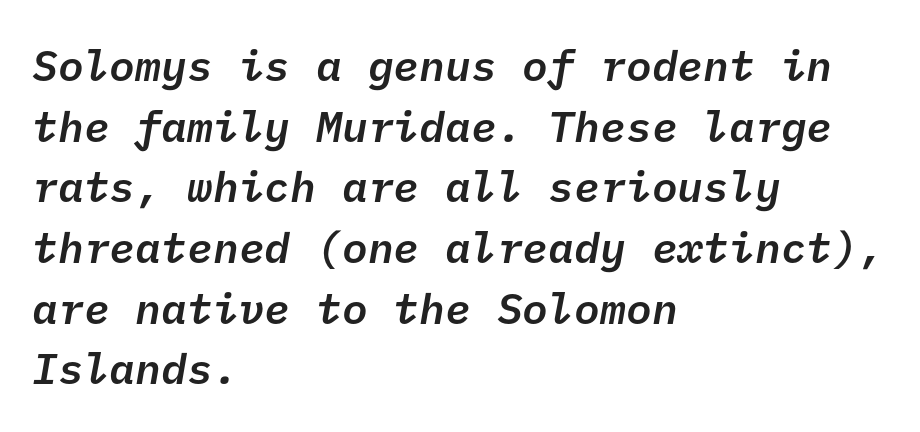
These lines keep a tight, regular rhythm from letter to letter. Nope, no serifs anywhere on these letters. The strokes are fattened partway — semibold, not bold. Short and long lines alike share a common starting point at left.
